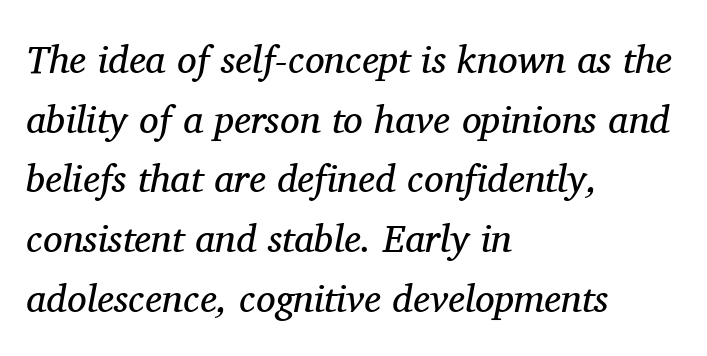
The image shows 39 px regular-weight serif type, italic (leaning right); set left-aligned, normal line spacing (1.53x), normal letter spacing, not underlined; medium stroke contrast and a medium x-height.
